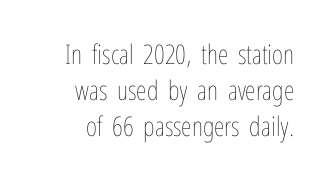
The image shows 27 px text type, upright; set right-aligned, normal line spacing (1.34x), normal letter spacing, not underlined.
